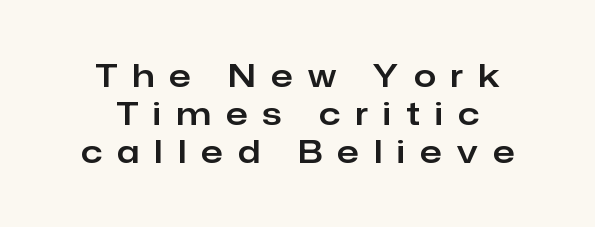
The image shows 32 px sans-serif type, upright; set centered, line spacing 1.19x, unusually wide letter spacing (+0.48 em), not underlined; low stroke contrast and a medium x-height.
